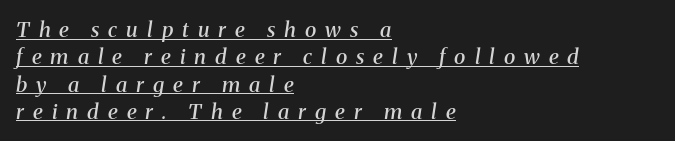
{"italic": "yes", "lean": "right", "slant_degrees": 8, "bold": "semi", "underline": "yes", "align": "left", "line_spacing": "normal", "line_spacing_ratio": 1.3, "letter_spacing": "wide", "letter_spacing_em": 0.43, "glyph_px": 21}
